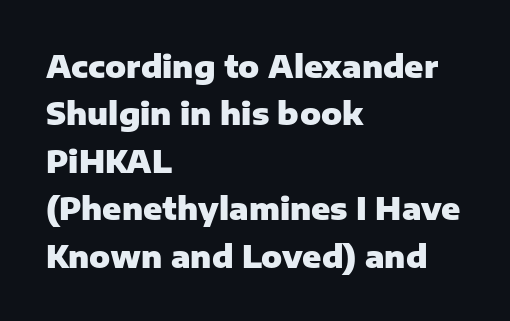
{"serif": "no", "italic": "no", "bold": "yes", "weight": "heavy", "width": "normal", "stroke_contrast": "low", "x_height": "medium", "monospaced": "no", "underline": "no", "align": "left", "line_spacing": "normal", "line_spacing_ratio": 1.53, "letter_spacing": "normal", "letter_spacing_em": 0.0, "glyph_px": 31}
